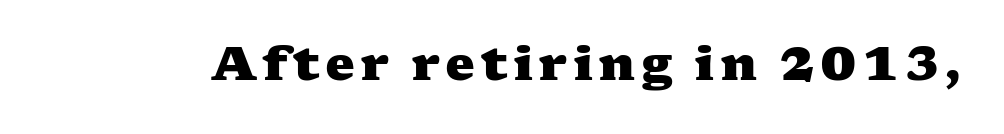
{"serif": "yes", "bold": "yes", "weight": "heavy", "width": "wide", "stroke_contrast": "medium", "x_height": "medium", "monospaced": "no", "underline": "no", "glyph_px": 47}
